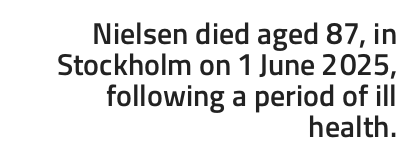
The letters are semibold — heavier than regular but short of a full bold. Observe the absence of serifs on each vertical stroke in this sample. Spacing verdict: proportional, widths tailored to each character. Just letters on the line, the space beneath them empty. The face used here is rendered with its standard letterfit. The specimen reads as upright at a glance.
